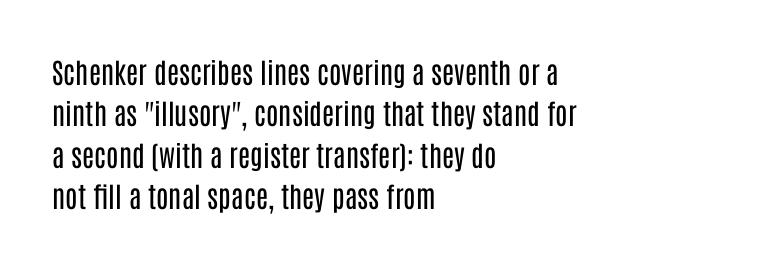
The image shows 28 px regular-weight, condensed sans-serif type, upright; set left-aligned, normal line spacing (1.48x), normal letter spacing, not underlined; low stroke contrast and a large x-height.
